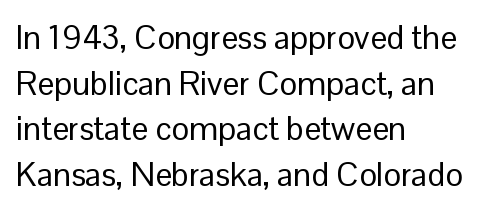
{"serif": "no", "italic": "no", "bold": "no", "weight": "regular", "width": "normal", "stroke_contrast": "low", "x_height": "medium", "monospaced": "no", "underline": "no", "align": "left", "line_spacing": "normal", "line_spacing_ratio": 1.38, "letter_spacing": "normal", "letter_spacing_em": 0.0, "glyph_px": 33}
